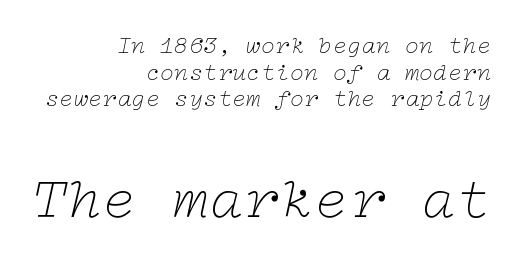
Honestly, the letter spacing is just normal — you wouldn't notice it. The weight would be labelled regular, book, light, or lighter still. Any mark beneath the type? The region is blank. Interline gaps are noticeably narrow in this sample. Which margin do the lines hug? The right one — the left edge is uneven. Does the type have serifs? Yes, each stem ends in a small foot.
